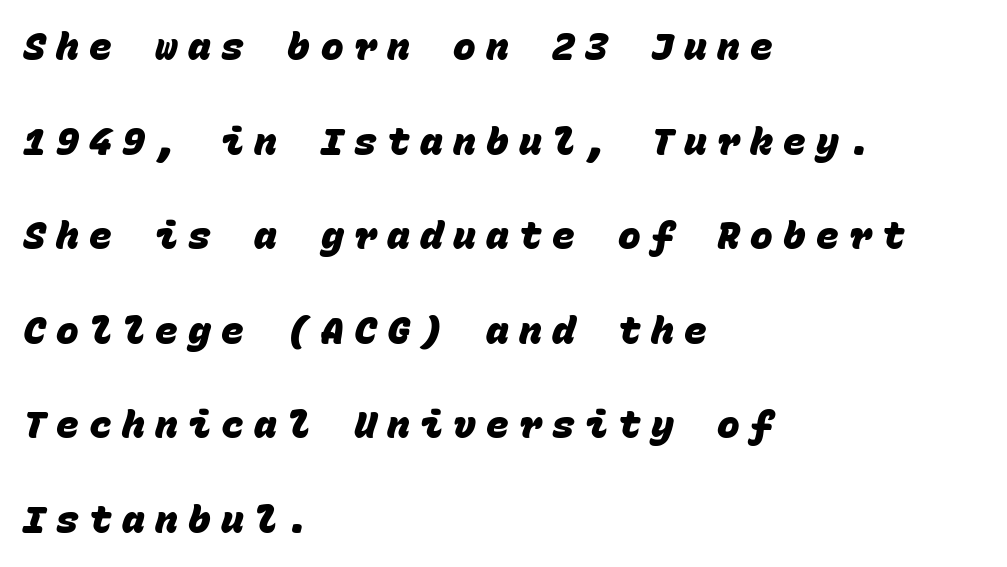
Q: Is the text bold? A: Yes.
Q: Is the typeface a serif or a sans-serif typeface? A: Sans-serif.
Q: Is the text underlined? A: No.
Q: How is the paragraph aligned? A: Left-aligned.
Q: Is the spacing between letters normal or unusually wide? A: Unusually wide.
Q: Is the spacing between lines tight, normal or loose? A: Loose.
Q: Width (condensed, normal, or wide)? A: Normal.
Q: Stroke contrast? A: Low.
Q: x-height? A: Large.
Q: Monospaced? A: Yes.
